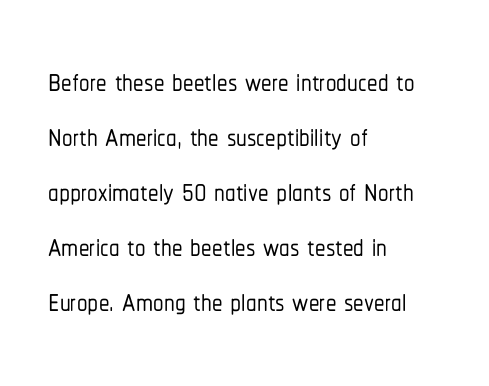
Examine the stroke ends and you'll find no serifs. The leading is moderate, giving the passage an even texture. A typesetter would mark this as roman, not italic. The tracking reads as untouched default to a designer's eye. In CSS terms this would be text-align: left. Looks like regular typesetting: each glyph gets only the width it needs.
